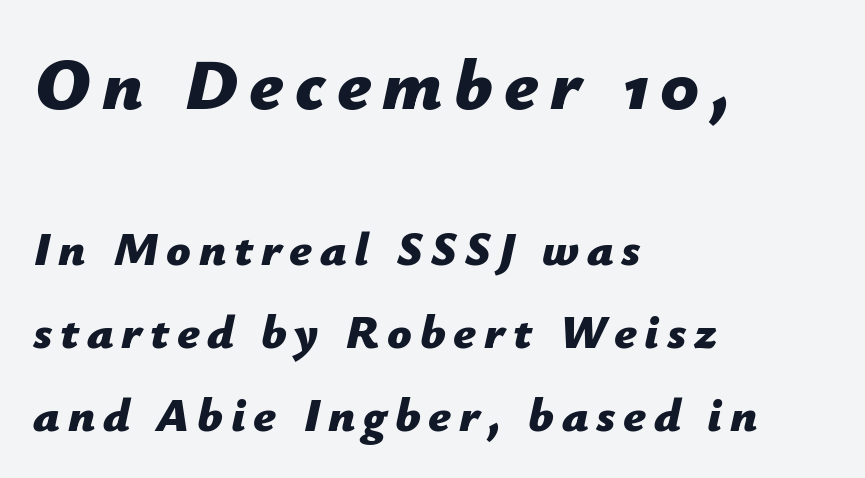
{"italic": "yes", "lean": "right", "slant_degrees": 12, "bold": "yes", "weight": "bold", "width": "normal", "stroke_contrast": "low", "x_height": "medium", "monospaced": "no", "underline": "no", "align": "left", "line_spacing_ratio": 1.72, "larger_block": "first", "size_ratio": 1.5, "glyph_px": 72}
